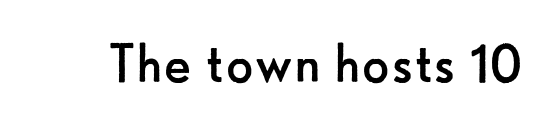
The image shows 65 px regular-weight sans-serif type, upright; set normal letter spacing, not underlined; low stroke contrast and a small x-height.
